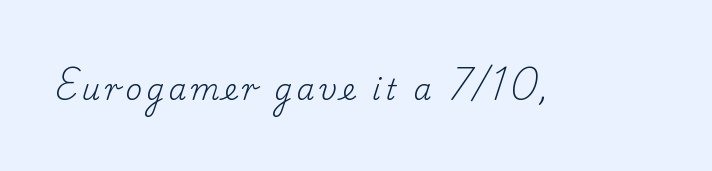
Q: Is the text bold? A: No.
Q: Is the text italic (slanted)? A: Yes.
Q: Is the typeface a serif or a sans-serif typeface? A: Serif.
Q: Is the text underlined? A: No.
Q: Width (condensed, normal, or wide)? A: Normal.
Q: Stroke contrast? A: Low.
Q: x-height? A: Small.
Q: Monospaced? A: No.
